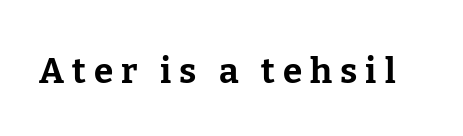
Q: Is the text bold? A: Yes.
Q: Is the text italic (slanted)? A: No, it is upright.
Q: Is the typeface a serif or a sans-serif typeface? A: Serif.
Q: Is the text underlined? A: No.
Q: Is the spacing between letters normal or unusually wide? A: Unusually wide.
Q: Width (condensed, normal, or wide)? A: Normal.
Q: Stroke contrast? A: Low.
Q: x-height? A: Medium.
Q: Monospaced? A: No.
